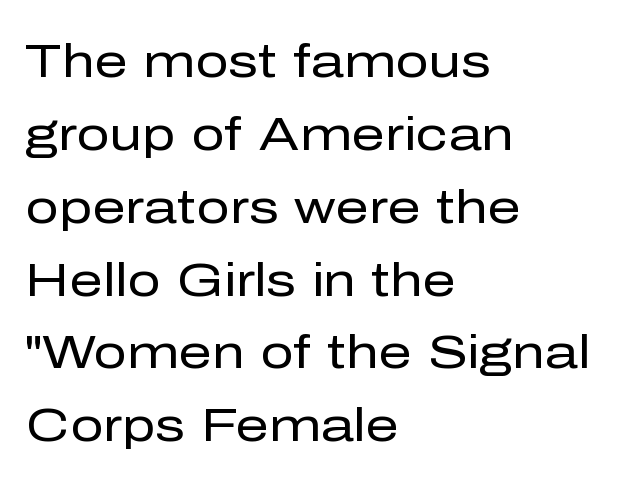
{"serif": "no", "italic": "no", "bold": "no", "weight": "regular", "width": "normal", "stroke_contrast": "low", "x_height": "medium", "monospaced": "no", "underline": "no", "align": "left", "line_spacing": "normal", "line_spacing_ratio": 1.55, "letter_spacing": "normal", "letter_spacing_em": 0.0, "glyph_px": 47}
